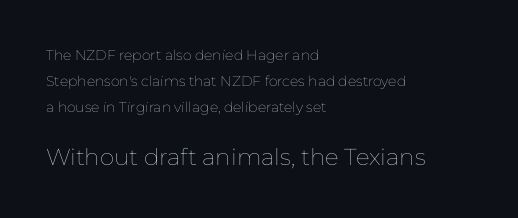
In this sample the second text group is rendered at the bigger scale. Rendered with straight, roman letterforms. Short and long lines alike share a common starting point at left. The horizontal fit of the characters is conventional and even. The typesetting does not lean heavy: it is not bold.
